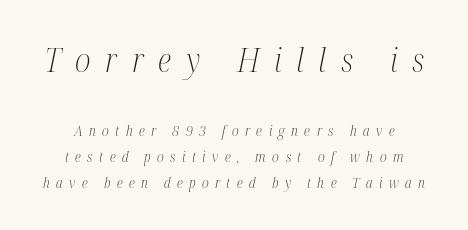
The image shows 32 px light, condensed serif type, italic (leaning right); set line spacing 1.84x, unusually wide letter spacing (+0.46 em), not underlined; the first (top) block is 2.29x larger; medium stroke contrast and a medium x-height.
